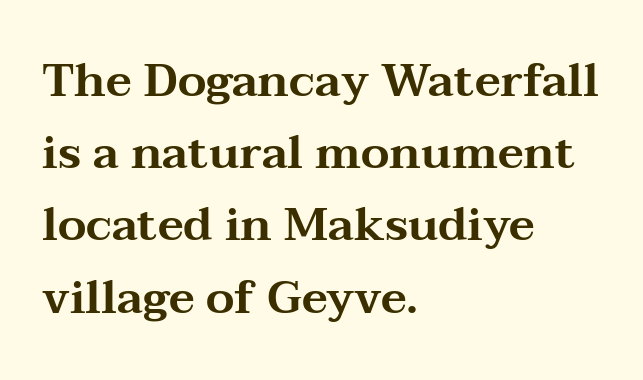
The image shows 46 px wide serif type, upright; set left-aligned, normal line spacing (1.57x), normal letter spacing, not underlined; medium stroke contrast and a medium x-height.
